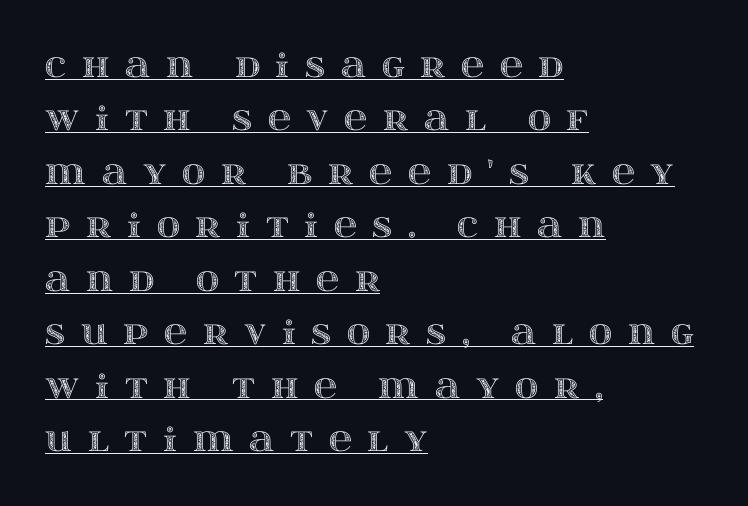
{"italic": "no", "width": "wide", "x_height": "large", "monospaced": "no", "underline": "yes", "align": "left", "line_spacing": "normal", "line_spacing_ratio": 1.67, "letter_spacing": "wide", "letter_spacing_em": 0.49, "glyph_px": 32}
